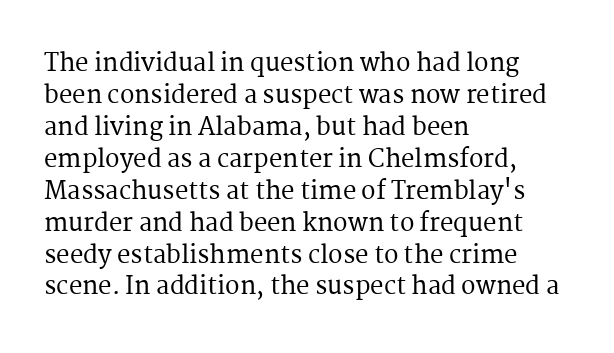
The image shows 24 px text type, upright; set left-aligned, normal line spacing (1.33x), normal letter spacing, not underlined.
